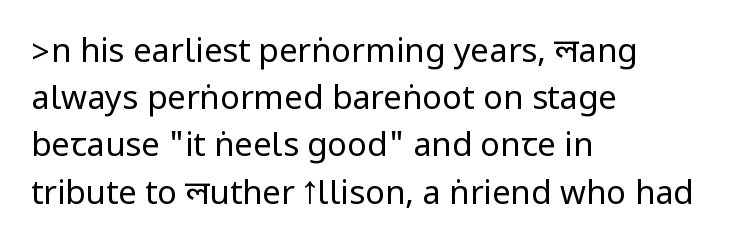
Every row of glyphs begins at an identical x-position on the left. A clean baseline with only descenders dipping below it. Unbolded letterforms with no extra heft. Characters remain perfectly vertical along every line. Line spacing here is normal.
